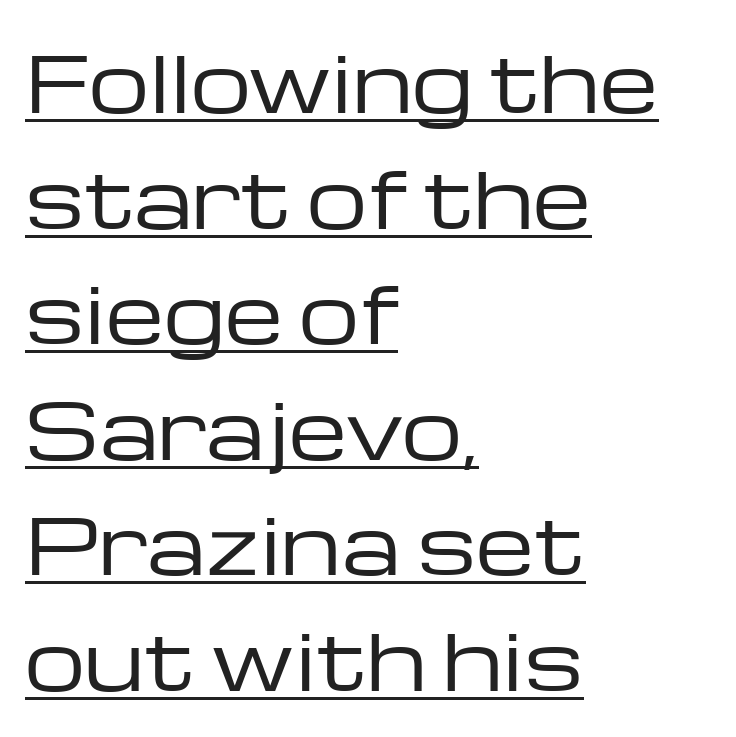
The image shows 76 px regular-weight, wide sans-serif type, upright; set left-aligned, normal line spacing (1.52x), normal letter spacing, underlined; low stroke contrast and a medium x-height.
